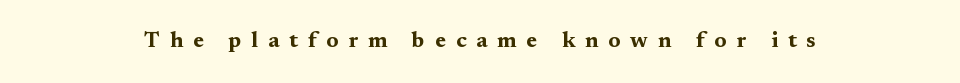
Q: Is the text bold? A: Yes.
Q: Is the text italic (slanted)? A: No, it is upright.
Q: Is the text underlined? A: No.
Q: How is the paragraph aligned? A: Centered.
Q: Is the spacing between letters normal or unusually wide? A: Unusually wide.
